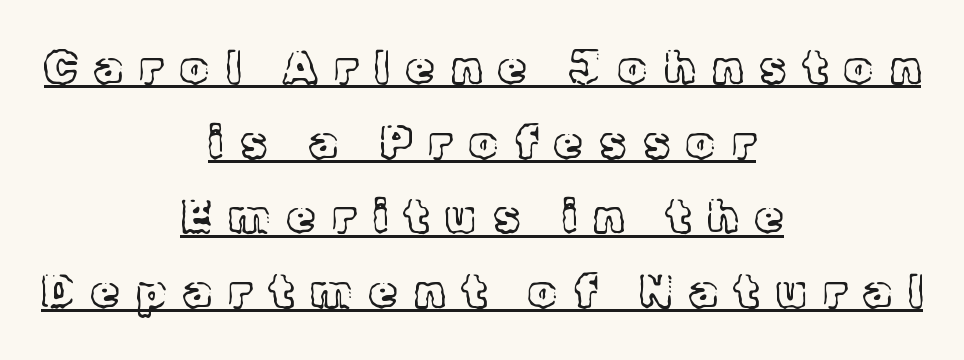
A light-to-regular cut is what we see here. Underlined type. If you measured baseline to baseline, you'd find a middling distance. The tracking reads as deliberately expanded to a designer's eye. The passage shown is typed in a proportional face where columns would drift. Casual observation: everything's sitting right in the middle.
